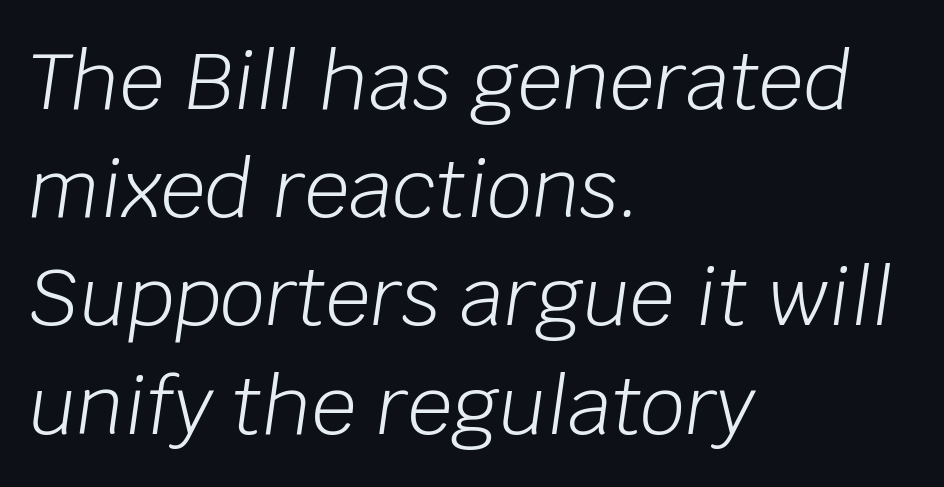
{"italic": "yes", "lean": "right", "slant_degrees": 8, "bold": "no", "weight": "light", "width": "normal", "stroke_contrast": "low", "x_height": "large", "monospaced": "no", "underline": "no", "align": "left", "line_spacing": "normal", "line_spacing_ratio": 1.37, "letter_spacing": "normal", "letter_spacing_em": 0.0, "glyph_px": 79}
